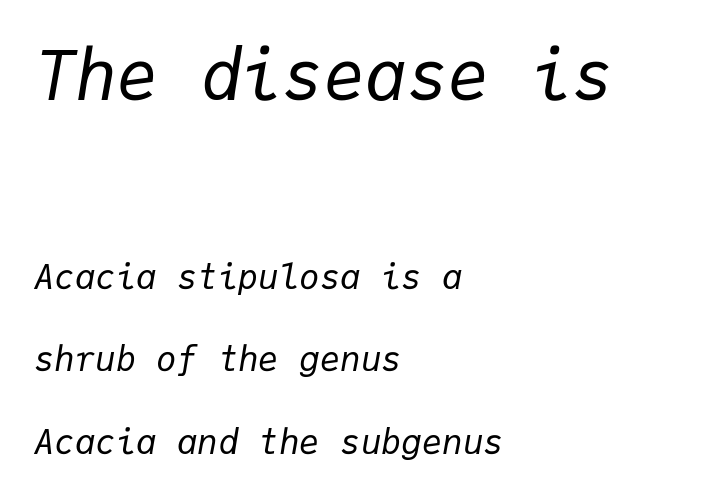
The image shows 69 px regular-weight type, italic (leaning right), monospaced; set left-aligned, loose line spacing (2.42x), normal letter spacing, not underlined; the first (top) block is 2.03x larger; low stroke contrast and a medium x-height.
